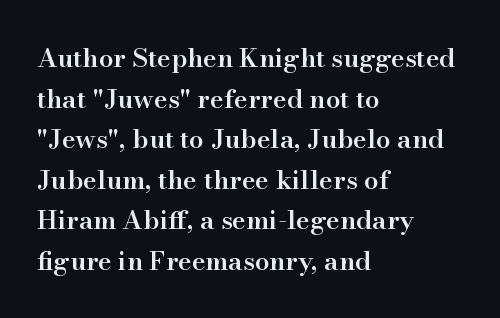
Compared with an ordinary text face, these strokes are moderately heavier — a semibold. Rendered with straight, roman letterforms. Beneath every word, the page is bare. Vertical spacing — default. What stands out about the letter spacing? Nothing — it is the standard amount.
